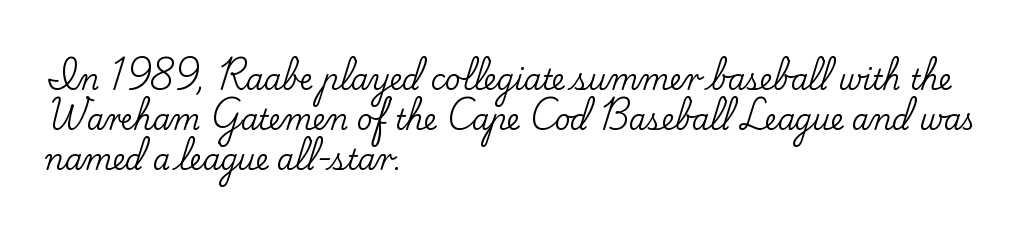
Q: Is the text italic (slanted)? A: Yes.
Q: Is the typeface a serif or a sans-serif typeface? A: Serif.
Q: Is the text underlined? A: No.
Q: How is the paragraph aligned? A: Left-aligned.
Q: Is the spacing between letters normal or unusually wide? A: Normal.
Q: Is the spacing between lines tight, normal or loose? A: Normal.
Q: Width (condensed, normal, or wide)? A: Normal.
Q: Stroke contrast? A: Low.
Q: x-height? A: Small.
Q: Monospaced? A: No.
